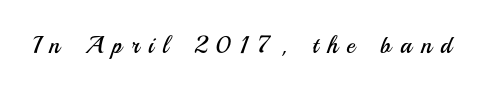
{"bold": "no", "underline": "no", "letter_spacing": "wide", "letter_spacing_em": 0.38, "glyph_px": 24}
